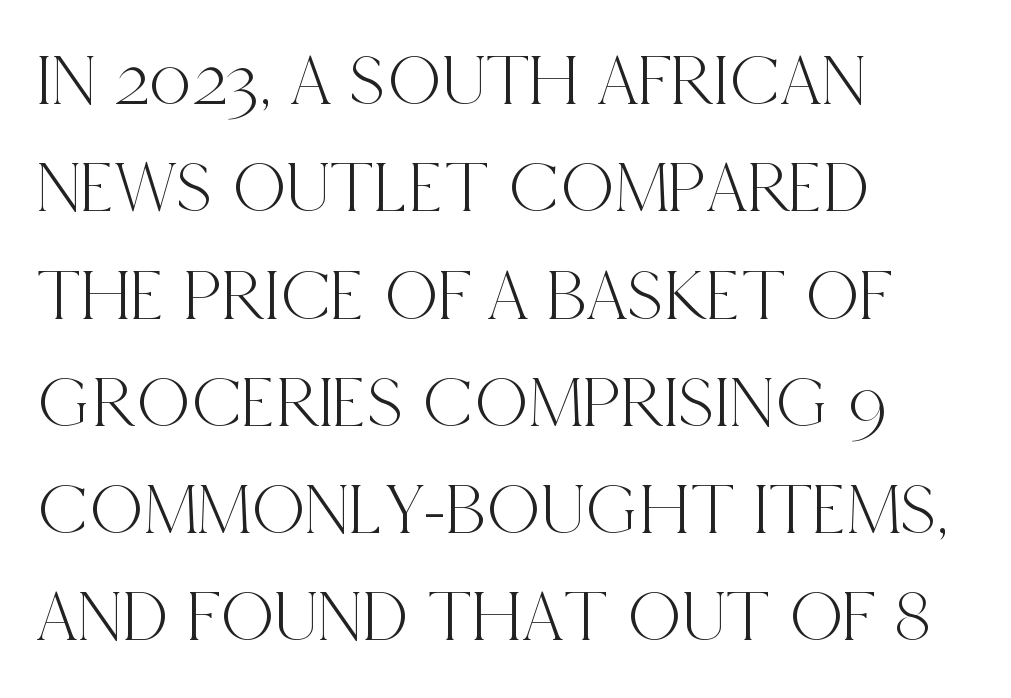
The image shows 74 px condensed serif type, upright; set left-aligned, normal line spacing (1.45x), normal letter spacing, not underlined; a large x-height.
